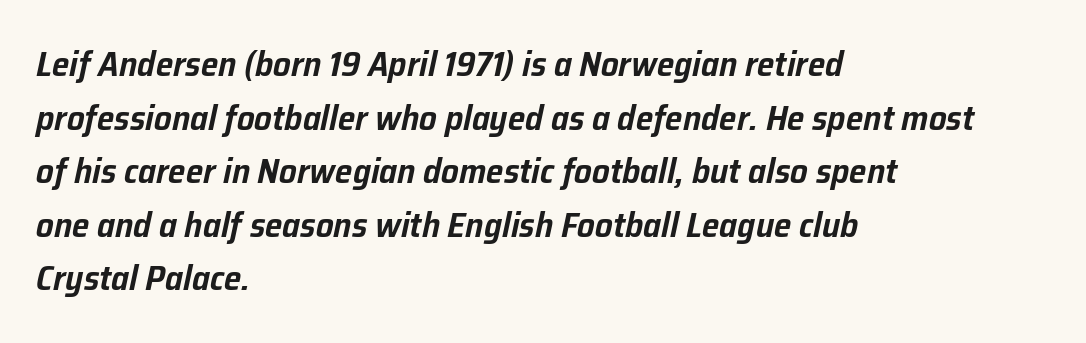
{"italic": "yes", "lean": "right", "slant_degrees": 12, "width": "normal", "stroke_contrast": "low", "x_height": "medium", "monospaced": "no", "underline": "no", "align": "left", "line_spacing": "normal", "line_spacing_ratio": 1.53, "letter_spacing": "normal", "letter_spacing_em": 0.0, "glyph_px": 35}
